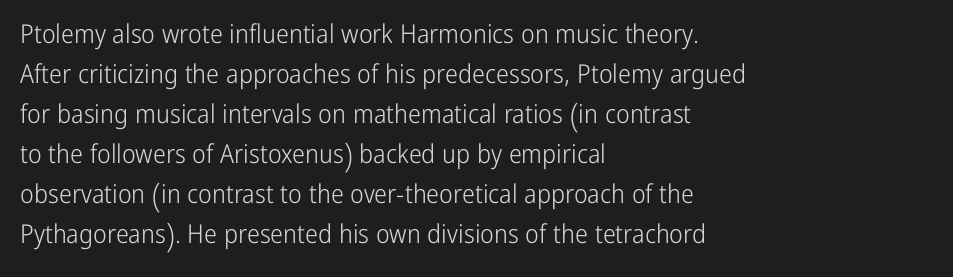
Q: Is the text bold? A: No.
Q: Is the text italic (slanted)? A: No, it is upright.
Q: Is the text underlined? A: No.
Q: How is the paragraph aligned? A: Left-aligned.
Q: Is the spacing between letters normal or unusually wide? A: Normal.
Q: Is the spacing between lines tight, normal or loose? A: Normal.
